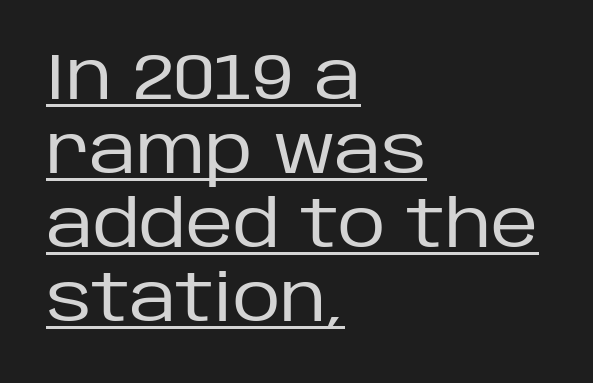
The image shows 66 px regular-weight sans-serif type, upright; set left-aligned, tight line spacing (1.12x), normal letter spacing, underlined; low stroke contrast and a large x-height.
